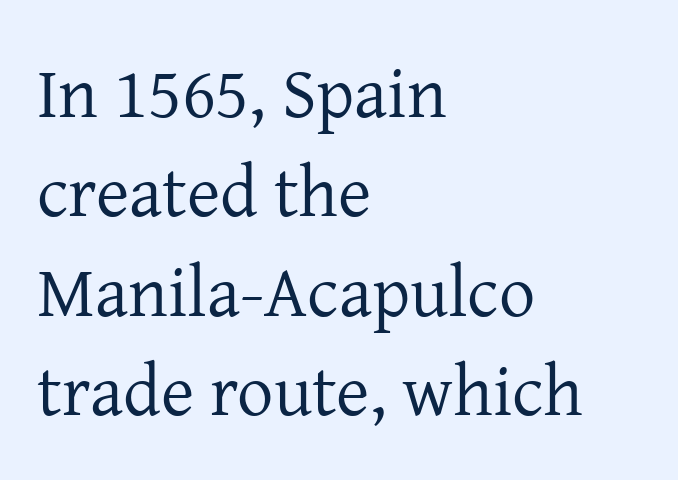
Q: Is the text bold? A: No.
Q: Is the text italic (slanted)? A: No, it is upright.
Q: Is the typeface a serif or a sans-serif typeface? A: Serif.
Q: Is the text underlined? A: No.
Q: How is the paragraph aligned? A: Left-aligned.
Q: Is the spacing between letters normal or unusually wide? A: Normal.
Q: Is the spacing between lines tight, normal or loose? A: Normal.
Q: Width (condensed, normal, or wide)? A: Normal.
Q: Stroke contrast? A: Low.
Q: x-height? A: Medium.
Q: Monospaced? A: No.
